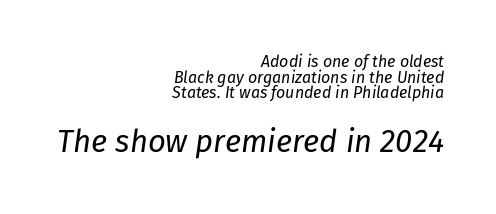
Q: Is the text bold? A: No.
Q: Is the text italic (slanted)? A: Yes, it leans right by about 8 degrees.
Q: Is the text underlined? A: No.
Q: How is the paragraph aligned? A: Right-aligned.
Q: Is the spacing between letters normal or unusually wide? A: Normal.
Q: Is the spacing between lines tight, normal or loose? A: Tight.
Q: Which block of text is set in a larger size, the first (top) or the second (bottom)? A: The second (bottom) one.
Q: Width (condensed, normal, or wide)? A: Normal.
Q: Stroke contrast? A: Low.
Q: x-height? A: Medium.
Q: Monospaced? A: No.
